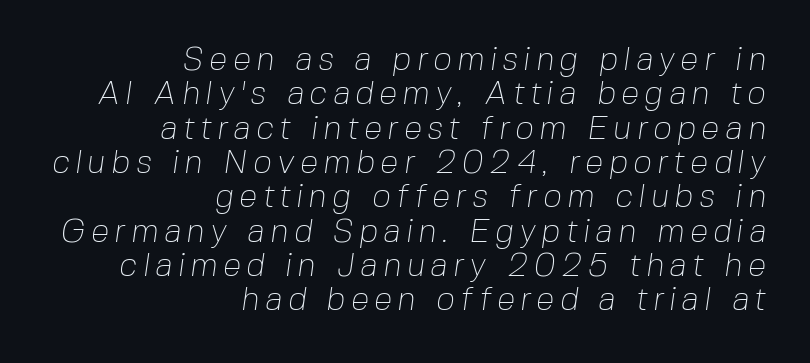
Q: Is the text bold? A: No.
Q: Is the typeface a serif or a sans-serif typeface? A: Sans-serif.
Q: Is the text underlined? A: No.
Q: How is the paragraph aligned? A: Right-aligned.
Q: Is the spacing between lines tight, normal or loose? A: Tight.
Q: Width (condensed, normal, or wide)? A: Normal.
Q: Stroke contrast? A: Low.
Q: x-height? A: Medium.
Q: Monospaced? A: No.
